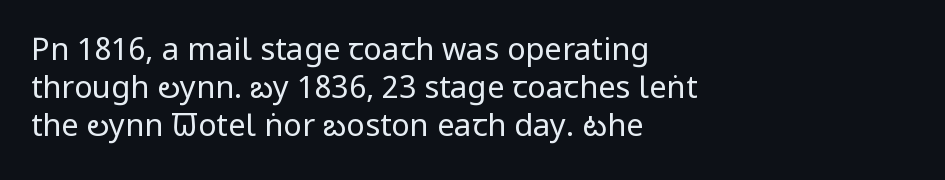
Q: Is the text bold? A: No.
Q: Is the text italic (slanted)? A: No, it is upright.
Q: Is the typeface a serif or a sans-serif typeface? A: Sans-serif.
Q: Is the text underlined? A: No.
Q: How is the paragraph aligned? A: Left-aligned.
Q: Is the spacing between letters normal or unusually wide? A: Normal.
Q: Width (condensed, normal, or wide)? A: Condensed.
Q: Stroke contrast? A: Low.
Q: x-height? A: Large.
Q: Monospaced? A: No.
